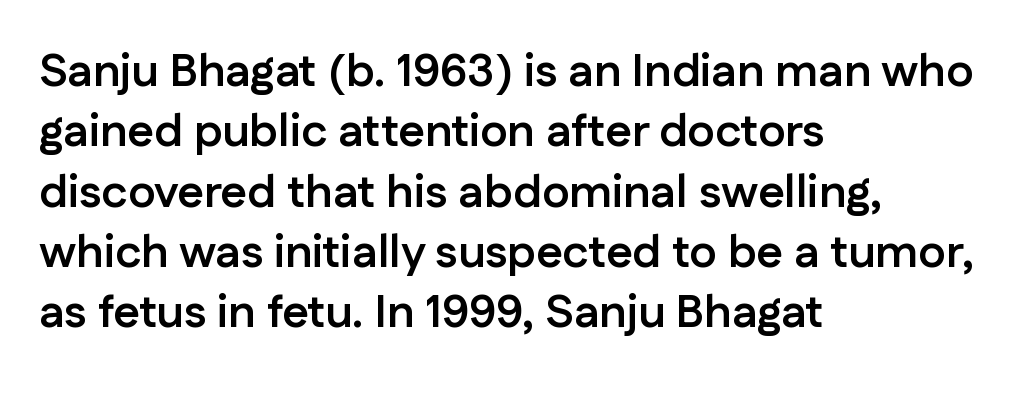
The image shows 46 px semibold sans-serif type, upright; set left-aligned, normal line spacing (1.31x), normal letter spacing, not underlined; low stroke contrast and a medium x-height.
